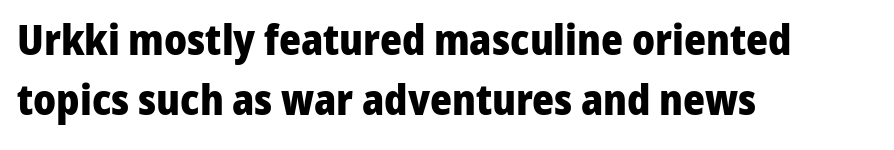
The image shows 42 px heavy sans-serif type, upright; set left-aligned, normal line spacing (1.42x), normal letter spacing, not underlined; low stroke contrast and a medium x-height.
